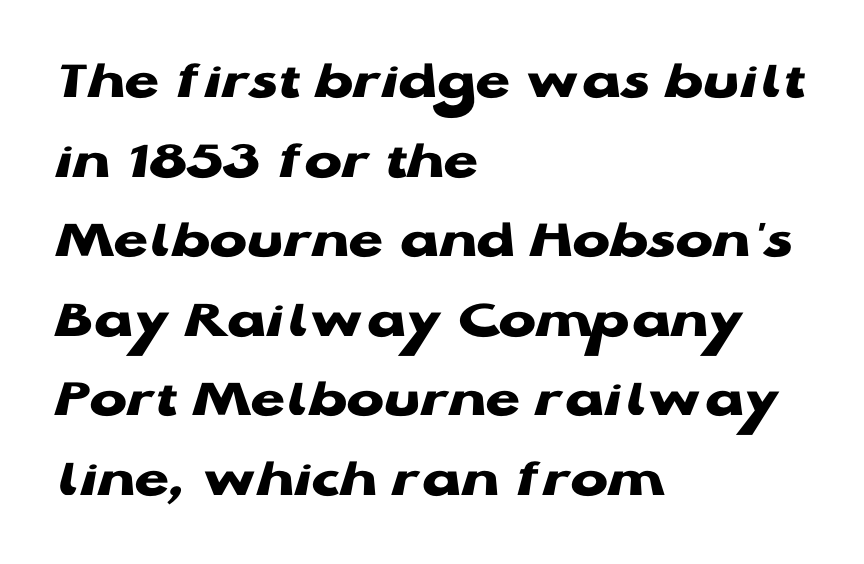
Strong, thick strokes mark this as bold type. The ragged edge is on the right, which tells us the setting is flush left. Notice how descenders clear the ascenders below comfortably — that's standard leading. Looks like regular typesetting: each glyph gets only the width it needs. How are the letters spaced? Ordinarily, with no added tracking.
